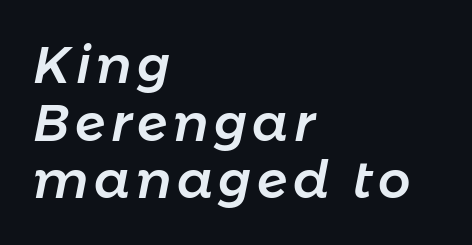
Check the space under the baseline: it is left empty. Think of a printed novel: that variable character pitch is what you see here. A classic flush-left, rag-right setting is used for this passage. This sample trades vertical openness for compactness between lines.
